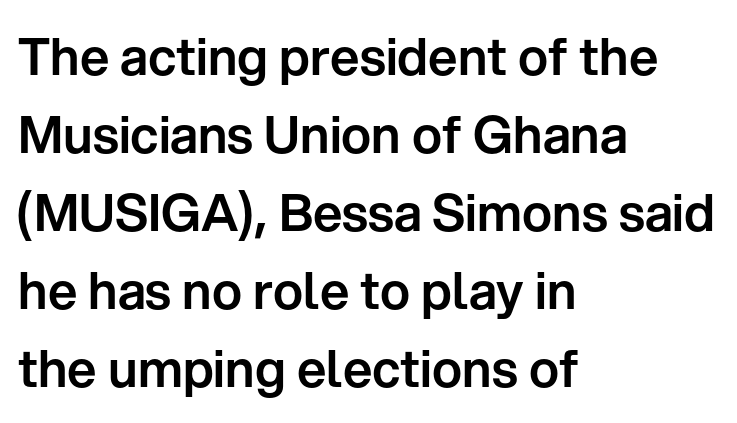
Honestly, the letter spacing is just normal — you wouldn't notice it. Is this a sans? Yes — the strokes have no serifs. The glyphs are unaccompanied by any horizontal stroke below them. The lines are quadded left. This sample has the flowing, uneven cadence of proportional lettering.
